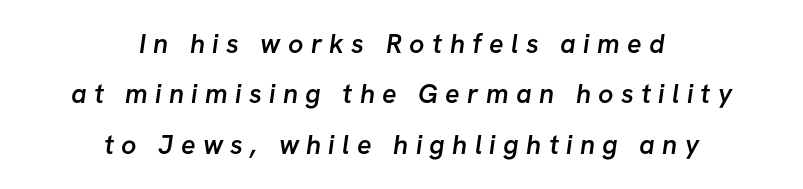
Q: Is the text bold? A: Semi-bold.
Q: Is the text underlined? A: No.
Q: How is the paragraph aligned? A: Centered.
Q: Is the spacing between letters normal or unusually wide? A: Unusually wide.
